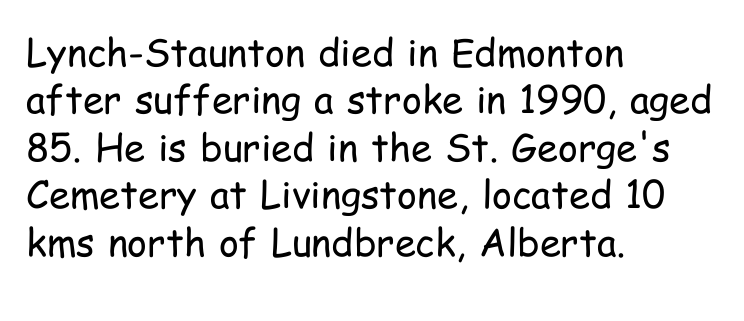
The image shows 38 px regular-weight, condensed sans-serif type, upright; set left-aligned, normal line spacing (1.25x), normal letter spacing, not underlined; low stroke contrast and a medium x-height.
